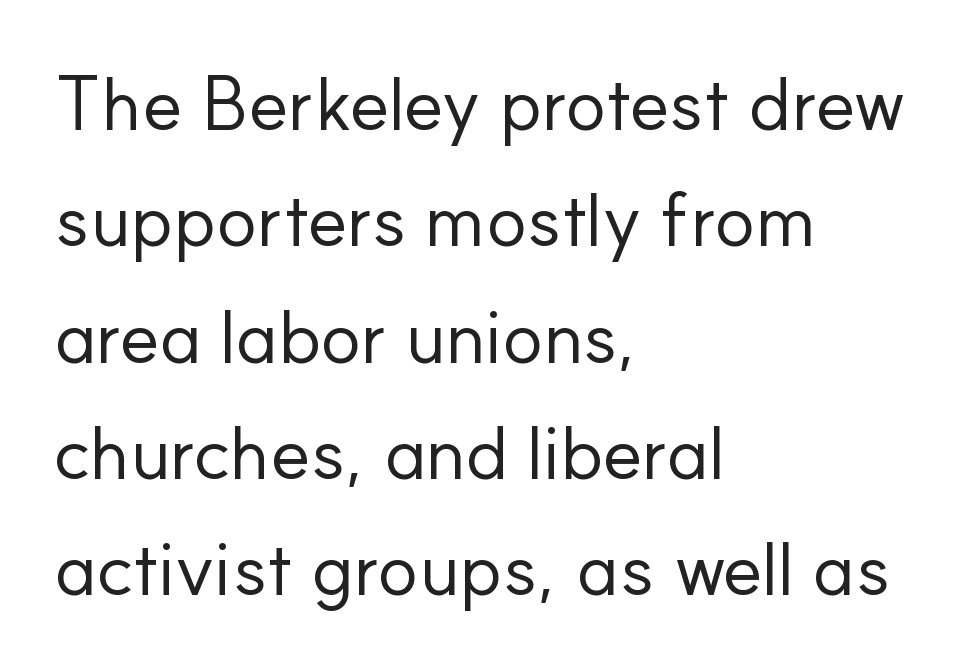
Q: Is the text bold? A: No.
Q: Is the text italic (slanted)? A: No, it is upright.
Q: Is the typeface a serif or a sans-serif typeface? A: Sans-serif.
Q: Is the text underlined? A: No.
Q: How is the paragraph aligned? A: Left-aligned.
Q: Is the spacing between letters normal or unusually wide? A: Normal.
Q: Is the spacing between lines tight, normal or loose? A: Normal.
Q: Width (condensed, normal, or wide)? A: Normal.
Q: Stroke contrast? A: Low.
Q: x-height? A: Small.
Q: Monospaced? A: No.
